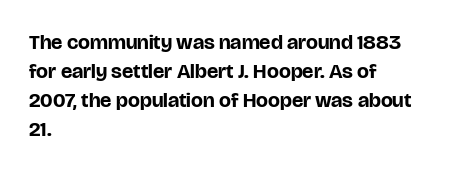
Q: Is the text bold? A: Yes.
Q: Is the text italic (slanted)? A: No, it is upright.
Q: Is the text underlined? A: No.
Q: How is the paragraph aligned? A: Left-aligned.
Q: Is the spacing between letters normal or unusually wide? A: Normal.
Q: Is the spacing between lines tight, normal or loose? A: Normal.
